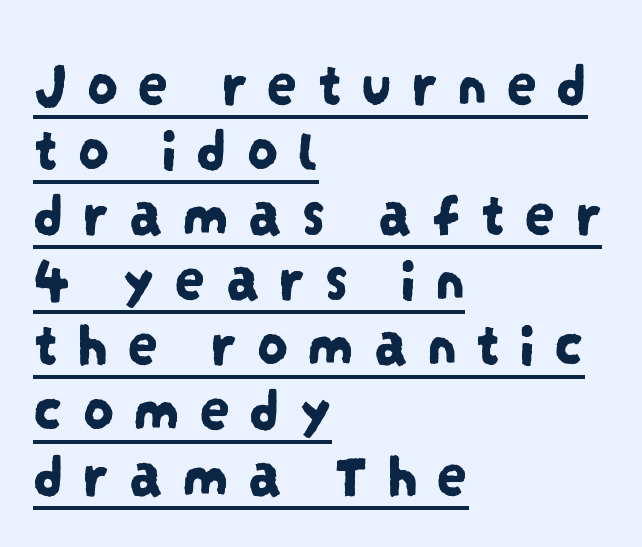
The image shows 62 px condensed sans-serif type; set left-aligned, tight line spacing (1.05x), unusually wide letter spacing (+0.3 em), underlined; low stroke contrast and a large x-height.
